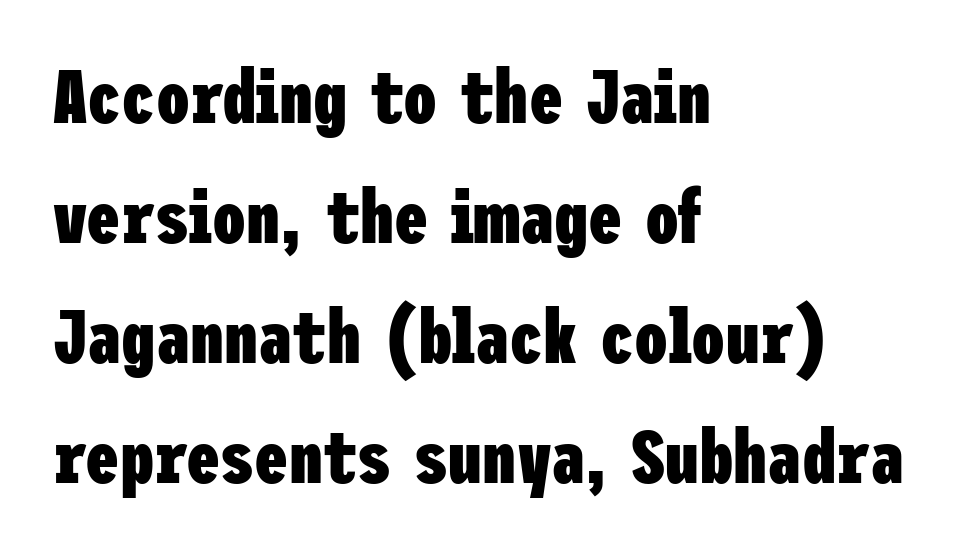
The image shows 76 px heavy, condensed sans-serif type, upright; set left-aligned, normal line spacing (1.58x), normal letter spacing, not underlined; low stroke contrast and a medium x-height.
